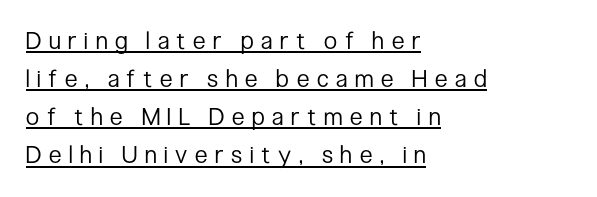
This rendering uses left alignment, leaving the right contour irregular. Does a line run under the words? Yes, clearly. The letters are spread apart with noticeably loose tracking. The letters stand upright; this is a roman face. Vertical stems look standard width or narrower in stroke. Notice how descenders clear the ascenders below comfortably — that's standard leading.
